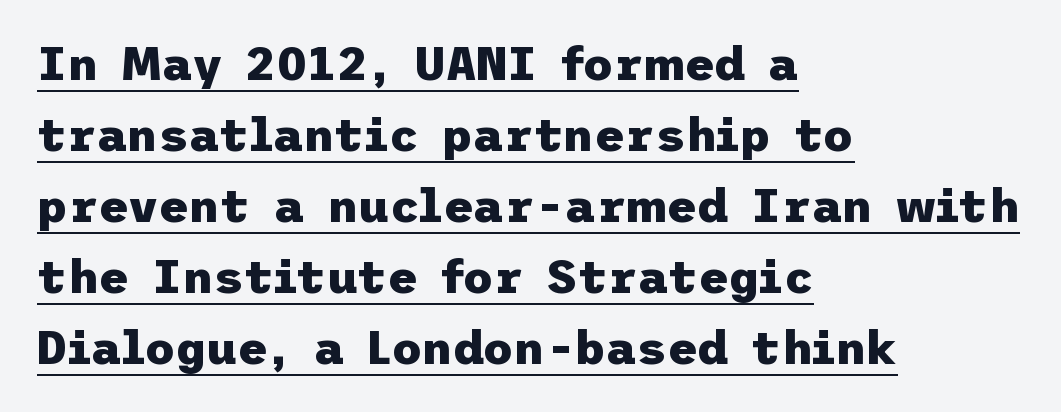
This sample uses plain, unmodified letter spacing. Heavy-handed strokes throughout: this text is bold. The typesetter has applied underlining to the passage shown. This rendering employs a face without finishing strokes, i.e., a sans-serif. Short and long lines alike share a common starting point at left.
